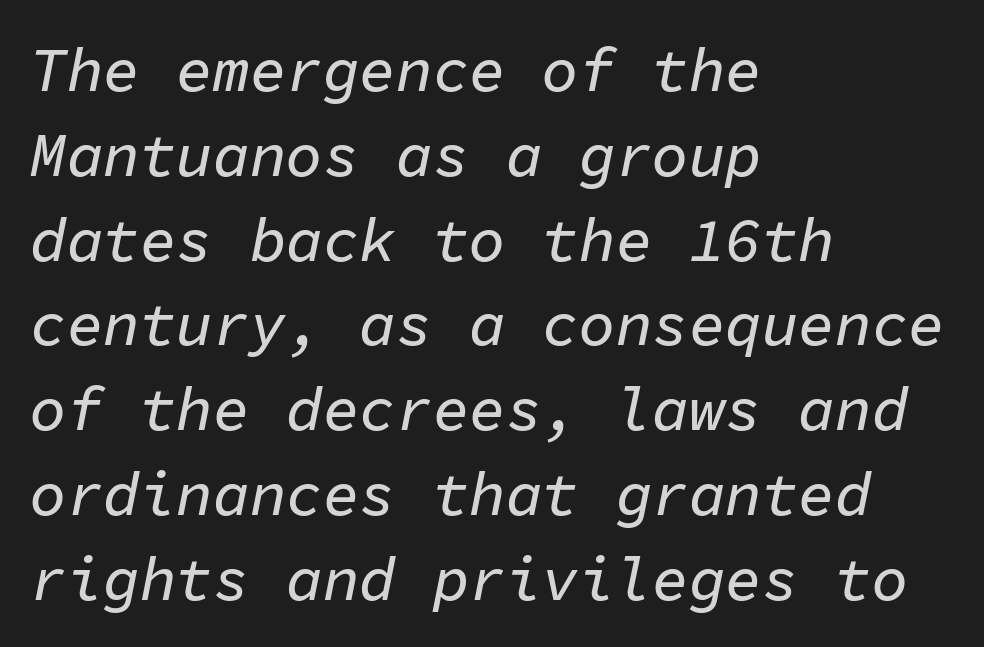
{"italic": "yes", "lean": "right", "slant_degrees": 11, "width": "normal", "stroke_contrast": "low", "x_height": "medium", "monospaced": "yes", "underline": "no", "align": "left", "line_spacing": "normal", "line_spacing_ratio": 1.39, "letter_spacing": "normal", "letter_spacing_em": 0.0, "glyph_px": 61}
